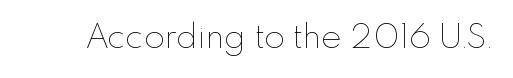
Do the characters align in a grid? No, the font is proportional. Look at the tracking — it's just the regular setting, nothing added. The strokes are not fattened; the text isn't bold. Underline: absent. The typography opts for an upright posture over an oblique one.
